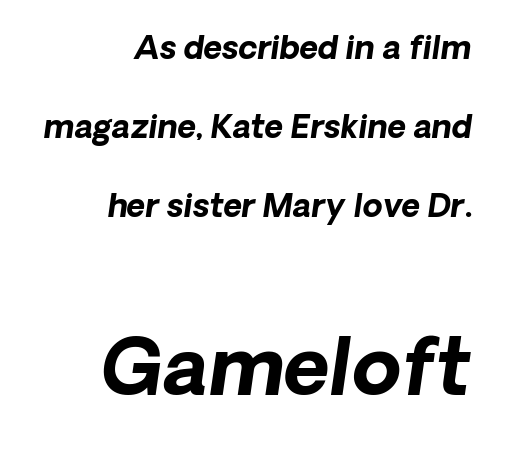
Q: Is the text bold? A: Yes.
Q: Is the text italic (slanted)? A: Yes, it leans right by about 8 degrees.
Q: Is the text underlined? A: No.
Q: How is the paragraph aligned? A: Right-aligned.
Q: Is the spacing between letters normal or unusually wide? A: Normal.
Q: Is the spacing between lines tight, normal or loose? A: Loose.
Q: Which block of text is set in a larger size, the first (top) or the second (bottom)? A: The second (bottom) one.
Q: Width (condensed, normal, or wide)? A: Normal.
Q: Stroke contrast? A: Low.
Q: x-height? A: Medium.
Q: Monospaced? A: No.
